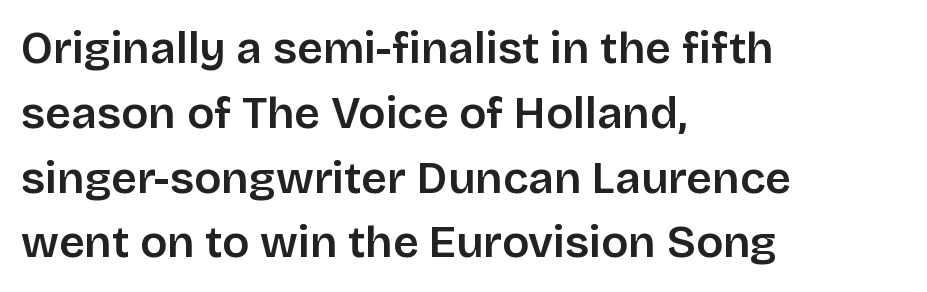
The image shows 45 px sans-serif type, upright; set left-aligned, normal line spacing (1.44x), normal letter spacing, not underlined; low stroke contrast and a large x-height.
